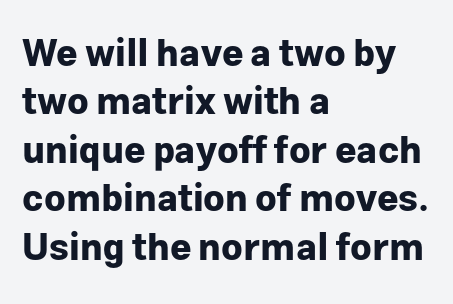
Check under the words: just untouched page. There is no visible air inserted between adjacent glyphs. Note the varied advance widths — an 'i' is clearly narrower than an 'm'. What kind of face is this? One without serifs — a sans.
